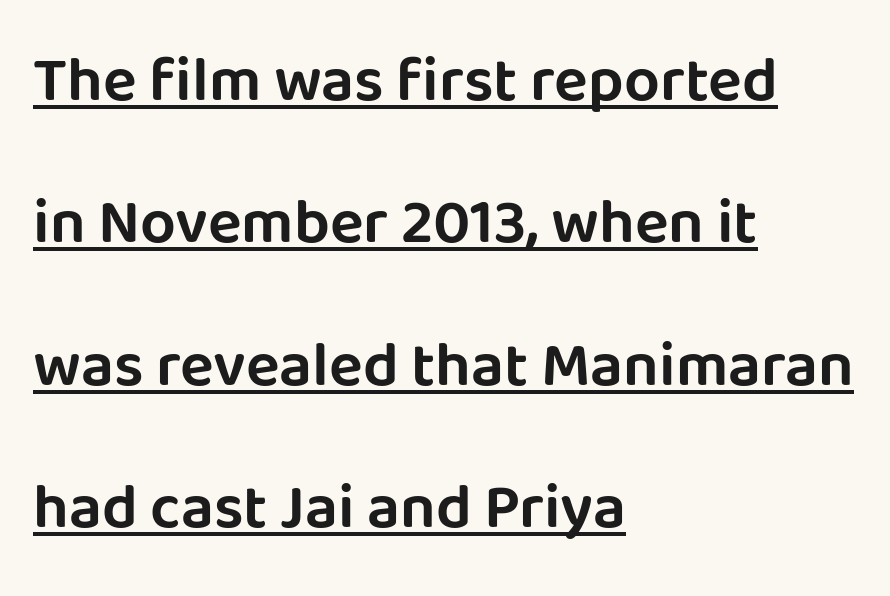
Whoever set this chose breathing room over compactness in the vertical rhythm. This sample uses an upright cut, with every glyph sitting square on the baseline. Like a heading marked for emphasis, these lines bear an underscore. All the whitespace from short lines collects on the right.
